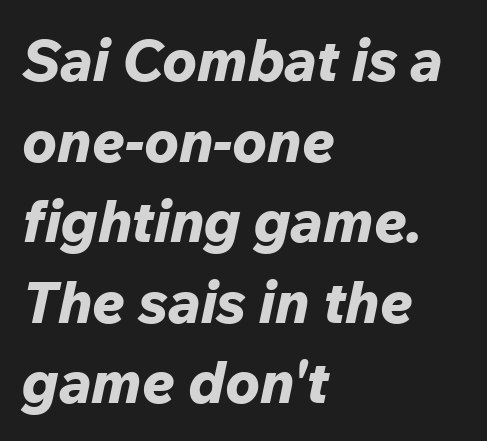
Observe the lean: these are italic letterforms. The lines sit at an ordinary, default distance from one another. Layout note: lines flush left. Unmarked baselines from the first word to the last. Is this a fixed-width face? No — the glyphs have proportional, varying widths.
